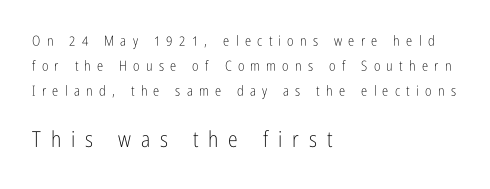
The face used here is rendered with a markedly widened letterfit. The rendering enlarges the type as you move from the upper chunk to the lower. These lines are set flush left with a ragged right edge. Each stroke keeps to a modest, everyday thickness or less. Decoration check: the copy has no underline.
